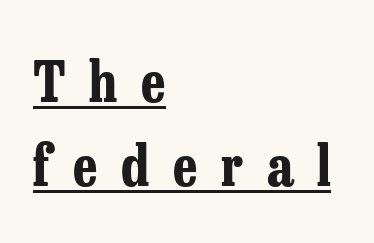
The image shows 55 px bold, condensed serif type, upright; set left-aligned, normal line spacing (1.52x), unusually wide letter spacing (+0.43 em), underlined; low stroke contrast and a medium x-height.
